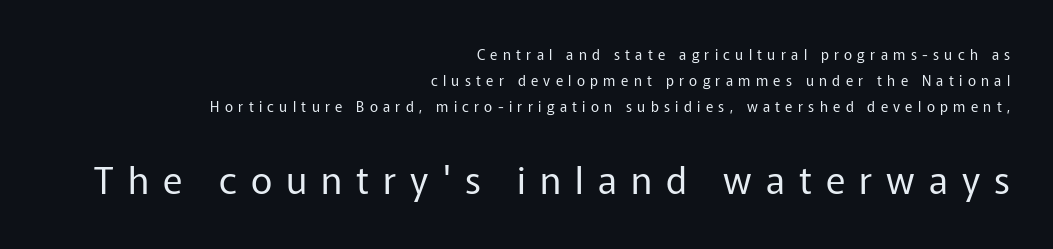
You can tell from the bare stems that sans-serif type was used. The lines in this sample share a right terminus and differ only in where they begin. Spacing verdict: proportional, widths tailored to each character. Letters have the restrained weight of plain body copy at most. Words appear elongated and porous because spacing is wide.
